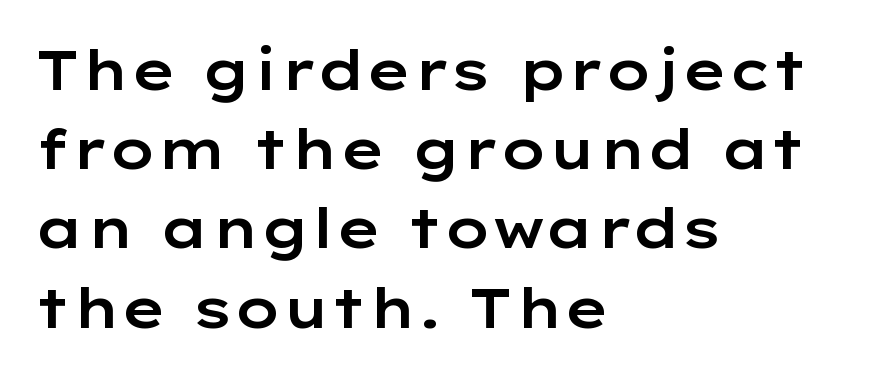
The image shows 55 px wide sans-serif type, upright; set left-aligned, normal line spacing (1.44x), normal letter spacing, not underlined; low stroke contrast and a medium x-height.
